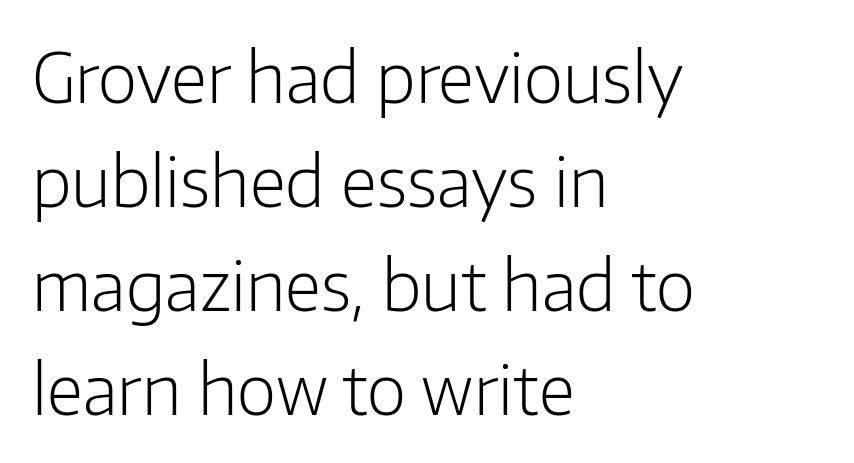
Q: Is the text bold? A: No.
Q: Is the text italic (slanted)? A: No, it is upright.
Q: Is the typeface a serif or a sans-serif typeface? A: Sans-serif.
Q: Is the text underlined? A: No.
Q: How is the paragraph aligned? A: Left-aligned.
Q: Is the spacing between letters normal or unusually wide? A: Normal.
Q: Is the spacing between lines tight, normal or loose? A: Normal.
Q: Width (condensed, normal, or wide)? A: Normal.
Q: Stroke contrast? A: Low.
Q: x-height? A: Medium.
Q: Monospaced? A: No.
